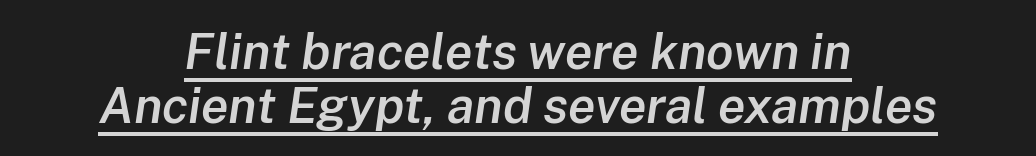
{"italic": "yes", "lean": "right", "slant_degrees": 8, "bold": "semi", "weight": "semibold", "width": "normal", "stroke_contrast": "low", "x_height": "medium", "monospaced": "no", "underline": "yes", "align": "center", "line_spacing": "tight", "line_spacing_ratio": 1.08, "letter_spacing": "normal", "letter_spacing_em": 0.0, "glyph_px": 50}
